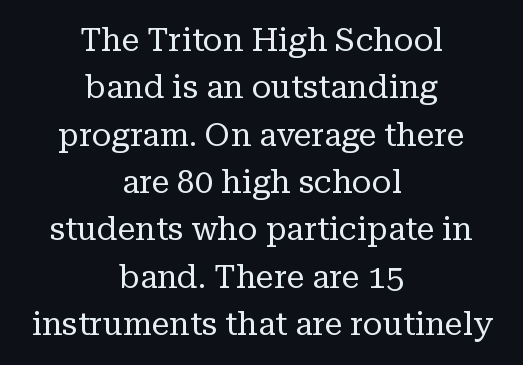
Regarding serifs, this sample has them. The compositor balanced each line on the midline. Ink coverage per letter is moderate at most. The passage shown is not underscored anywhere.
